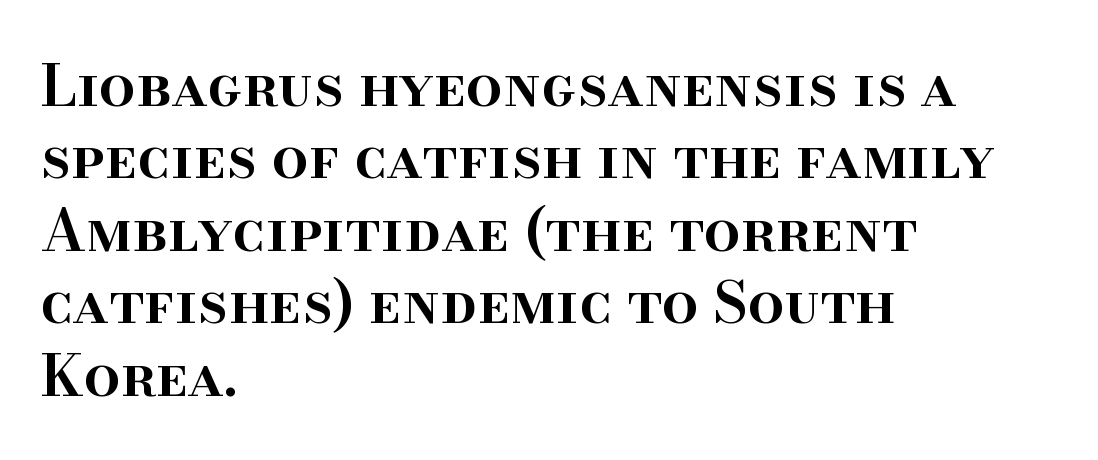
Q: Is the text bold? A: Semi-bold.
Q: Is the text italic (slanted)? A: No, it is upright.
Q: Is the typeface a serif or a sans-serif typeface? A: Serif.
Q: Is the text underlined? A: No.
Q: How is the paragraph aligned? A: Left-aligned.
Q: Is the spacing between letters normal or unusually wide? A: Normal.
Q: Is the spacing between lines tight, normal or loose? A: Normal.
Q: Width (condensed, normal, or wide)? A: Normal.
Q: Stroke contrast? A: High.
Q: x-height? A: Small.
Q: Monospaced? A: No.
